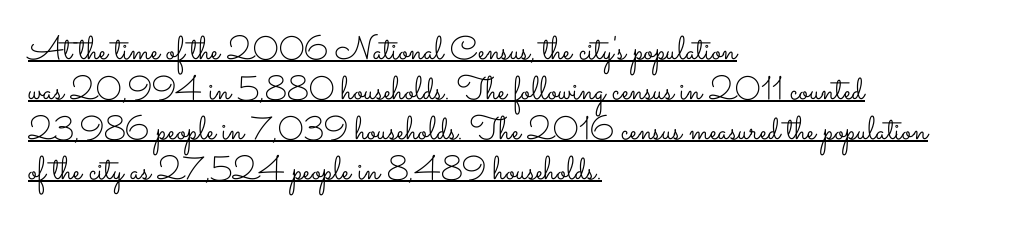
{"bold": "no", "weight": "light", "width": "wide", "stroke_contrast": "low", "x_height": "small", "monospaced": "no", "underline": "yes", "align": "left", "line_spacing_ratio": 1.21, "letter_spacing": "normal", "letter_spacing_em": 0.0, "glyph_px": 33}
